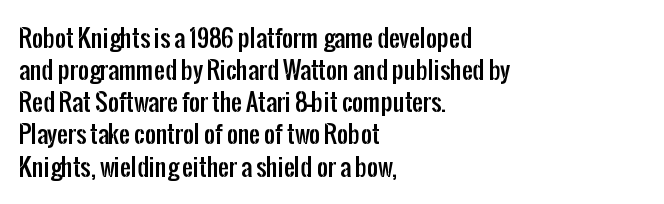
The image shows 24 px text type, upright; set left-aligned, normal line spacing (1.34x), normal letter spacing, not underlined.
